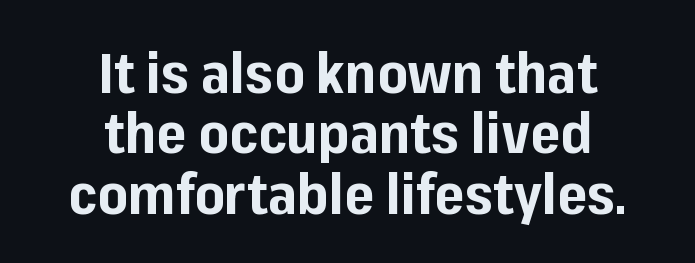
The rendering keeps characters at their native spacing. In terms of leading, this rendering errs on the cramped side. Think of a printed novel: that variable character pitch is what you see here. Thick stems and heavy bowls — unmistakably bold.
